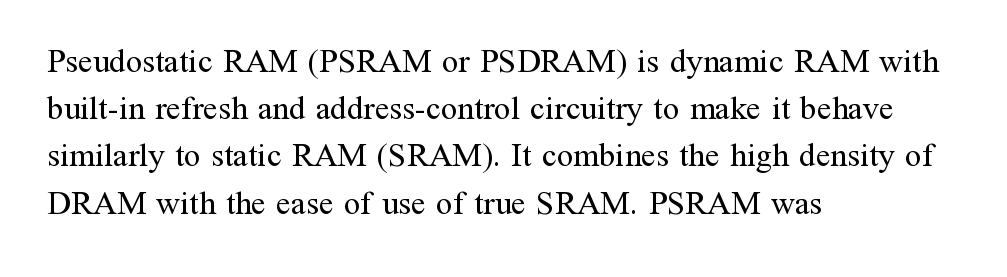
Q: Is the text bold? A: No.
Q: Is the text italic (slanted)? A: No, it is upright.
Q: Is the typeface a serif or a sans-serif typeface? A: Serif.
Q: Is the text underlined? A: No.
Q: How is the paragraph aligned? A: Left-aligned.
Q: Is the spacing between letters normal or unusually wide? A: Normal.
Q: Is the spacing between lines tight, normal or loose? A: Normal.
Q: Width (condensed, normal, or wide)? A: Normal.
Q: Stroke contrast? A: Medium.
Q: x-height? A: Medium.
Q: Monospaced? A: No.
